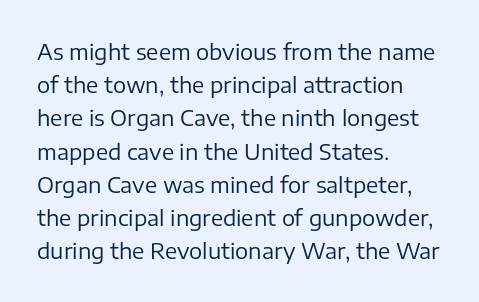
The image shows 22 px text type, upright; set left-aligned, normal line spacing (1.51x), normal letter spacing, not underlined.
